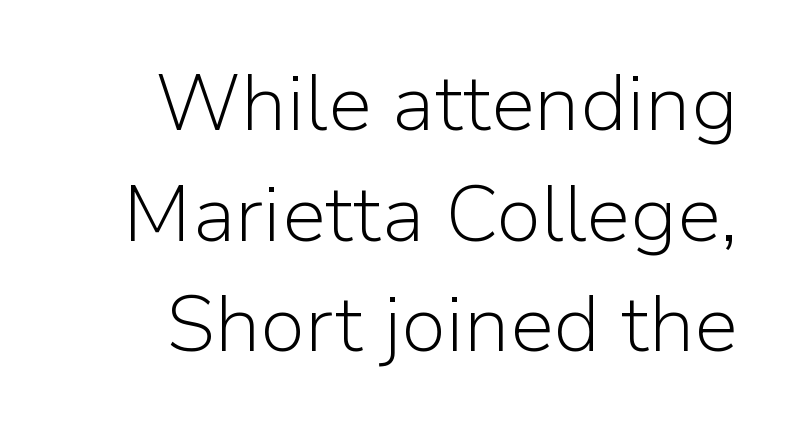
The image shows 79 px light sans-serif type, upright; set right-aligned, normal line spacing (1.4x), normal letter spacing, not underlined; low stroke contrast and a medium x-height.
